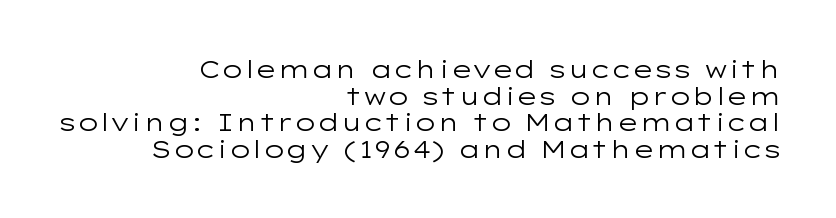
{"italic": "no", "bold": "no", "underline": "no", "align": "right", "line_spacing": "tight", "line_spacing_ratio": 1.11, "letter_spacing": "normal", "letter_spacing_em": 0.0, "glyph_px": 24}
